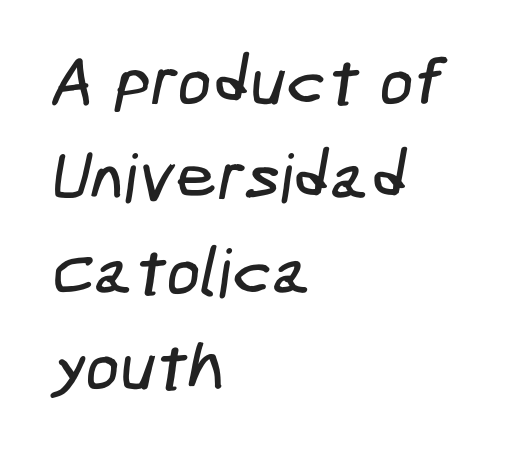
The image shows 67 px condensed sans-serif type; set left-aligned, normal line spacing (1.42x), normal letter spacing, not underlined; low stroke contrast and a medium x-height.
